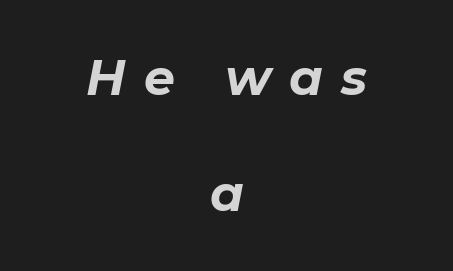
{"italic": "yes", "lean": "right", "slant_degrees": 11, "bold": "yes", "weight": "bold", "width": "normal", "stroke_contrast": "low", "x_height": "medium", "monospaced": "no", "underline": "no", "align": "center", "line_spacing": "loose", "line_spacing_ratio": 2.36, "letter_spacing": "wide", "letter_spacing_em": 0.37, "glyph_px": 49}
